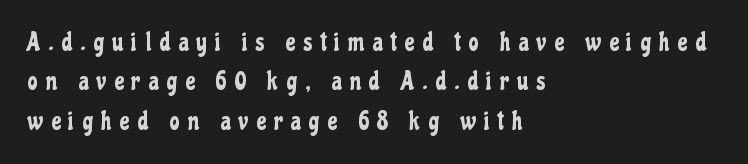
{"italic": "no", "underline": "no", "align": "left", "line_spacing": "normal", "line_spacing_ratio": 1.58, "letter_spacing": "wide", "letter_spacing_em": 0.33, "glyph_px": 25}
